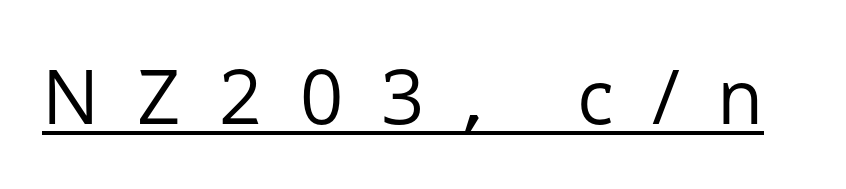
Q: Is the text bold? A: No.
Q: Is the text italic (slanted)? A: No, it is upright.
Q: Is the typeface a serif or a sans-serif typeface? A: Sans-serif.
Q: Is the text underlined? A: Yes.
Q: Is the spacing between letters normal or unusually wide? A: Unusually wide.
Q: Width (condensed, normal, or wide)? A: Normal.
Q: Stroke contrast? A: Low.
Q: x-height? A: Medium.
Q: Monospaced? A: No.
